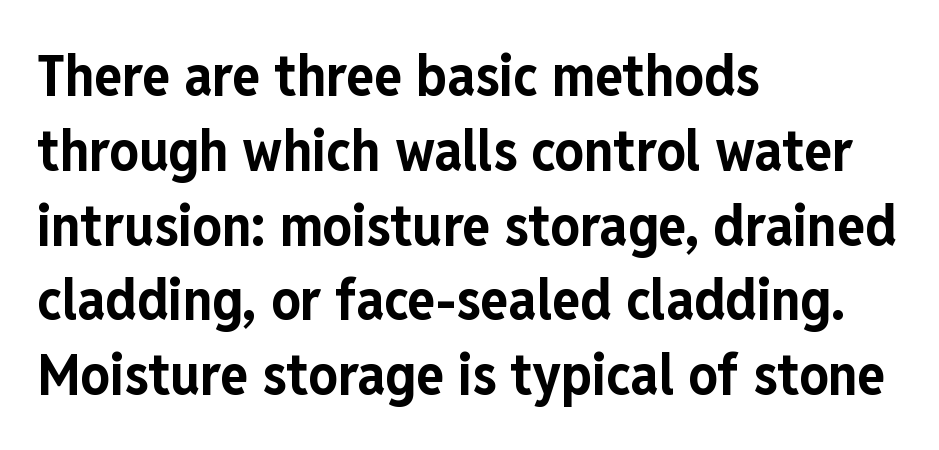
Typeset ragged right — the left edge is the straight one. Its strokes are broad and dark, the hallmark of bold type. One glance says typical: line gaps are just what's usual. Look at the bottom of the vertical strokes: they stop flat, with no serifs. Underlining? Definitely not there. Nothing unusual about the tracking: characters are spaced as the font intends.
